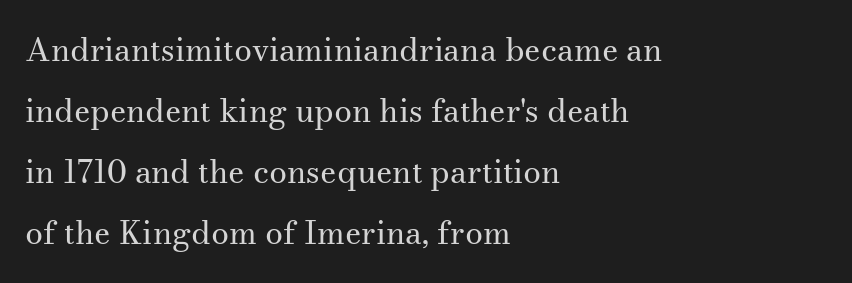
{"serif": "yes", "italic": "no", "bold": "no", "weight": "regular", "width": "normal", "stroke_contrast": "medium", "x_height": "small", "monospaced": "no", "underline": "no", "align": "left", "line_spacing": "loose", "line_spacing_ratio": 1.91, "letter_spacing": "normal", "letter_spacing_em": 0.0, "glyph_px": 32}
